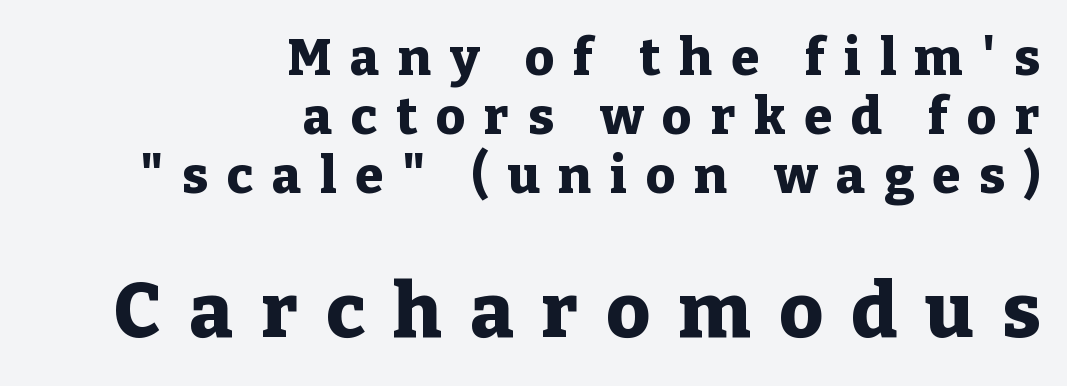
Q: Is the text bold? A: Yes.
Q: Is the text italic (slanted)? A: No, it is upright.
Q: Is the typeface a serif or a sans-serif typeface? A: Serif.
Q: Is the text underlined? A: No.
Q: How is the paragraph aligned? A: Right-aligned.
Q: Is the spacing between letters normal or unusually wide? A: Unusually wide.
Q: Which block of text is set in a larger size, the first (top) or the second (bottom)? A: The second (bottom) one.
Q: Width (condensed, normal, or wide)? A: Normal.
Q: Stroke contrast? A: Low.
Q: x-height? A: Medium.
Q: Monospaced? A: No.
